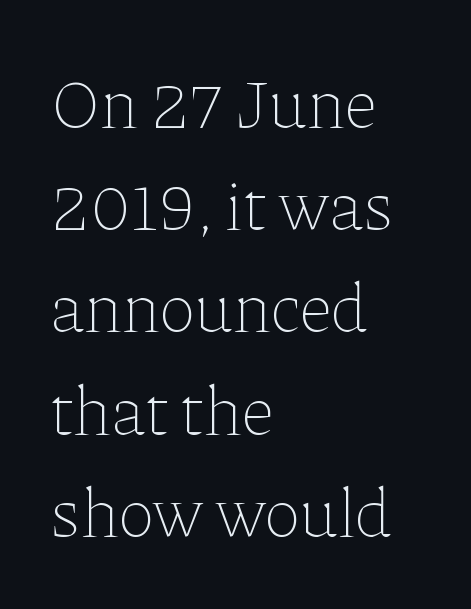
The image shows 70 px thin type, upright; set left-aligned, normal line spacing (1.46x), normal letter spacing, not underlined; low stroke contrast and a medium x-height.
